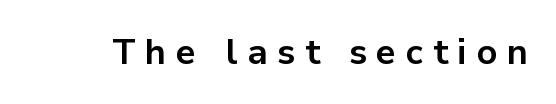
When letters stand straight like this, we call the style roman or upright. Only glyphs here, with clear space below each row. The rendering inserts visible extra space after every character. Spacing verdict: proportional, widths tailored to each character.
